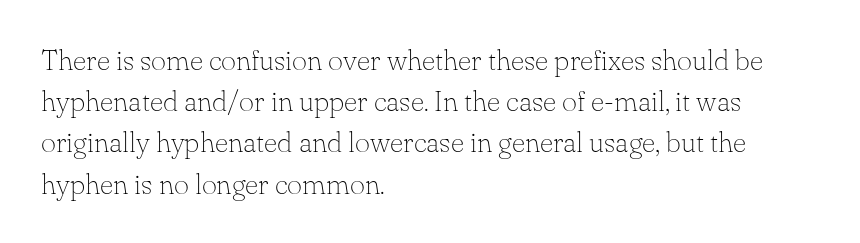
The image shows 29 px thin serif type, upright; set left-aligned, normal line spacing (1.42x), normal letter spacing, not underlined; low stroke contrast and a small x-height.
